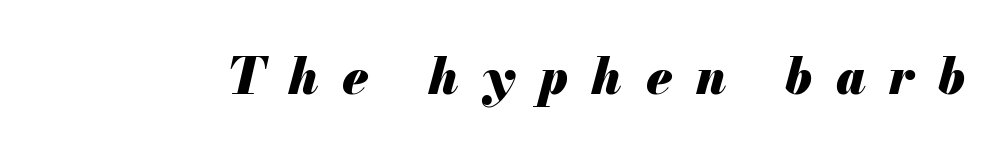
Varying glyph widths throughout — classic text-font behaviour. The specimen omits any rule beneath the text block's lines. The text carries the slant typical of an italic or oblique font. A full-strength bold gives these letters their thick strokes. Glyph-to-glyph distance is far greater than everyday printed text.
